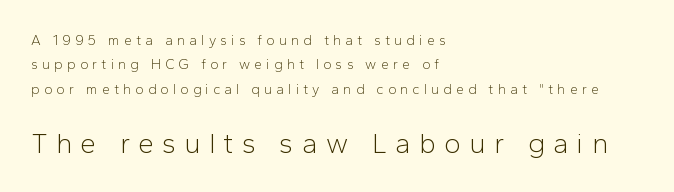
The image shows 28 px light sans-serif type, upright; set left-aligned, line spacing 1.74x, unusually wide letter spacing (+0.3 em), not underlined; the second (bottom) block is 2.0x larger; low stroke contrast and a medium x-height.
